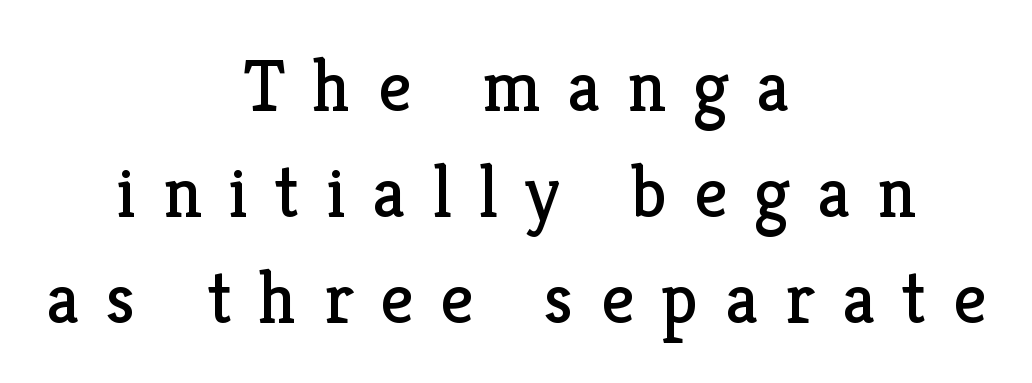
Q: Is the text bold? A: No.
Q: Is the text italic (slanted)? A: No, it is upright.
Q: Is the typeface a serif or a sans-serif typeface? A: Serif.
Q: Is the text underlined? A: No.
Q: How is the paragraph aligned? A: Centered.
Q: Is the spacing between letters normal or unusually wide? A: Unusually wide.
Q: Is the spacing between lines tight, normal or loose? A: Normal.
Q: Width (condensed, normal, or wide)? A: Normal.
Q: Stroke contrast? A: Low.
Q: x-height? A: Medium.
Q: Monospaced? A: No.
